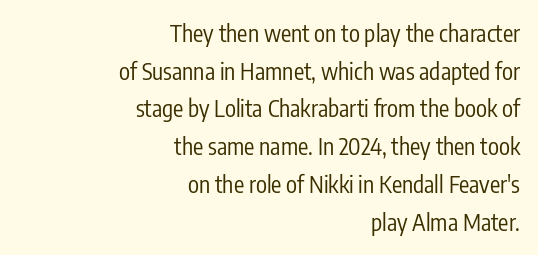
Decoration check: the copy has no underline. Horizontal bands of white between lines are of average thickness. Standard letterfit; no display-style spreading of the glyphs. The ragged edge is on the left, which tells us the setting is flush right.
